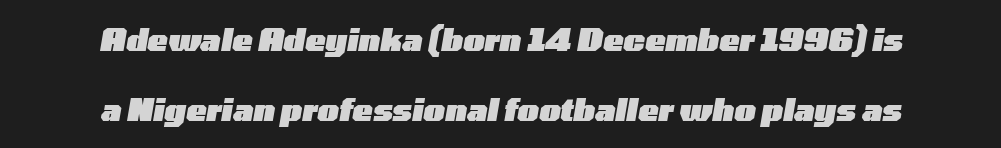
Does the weight exceed regular? Yes, all the way to bold. Slant detected: the letters are inclined. Reading down the column, the eye jumps a long way to each next line. You could call the tracking neutral — neither tight nor loose. A typesetter would call this proportional, since set widths differ per character.
